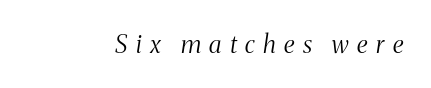
{"italic": "yes", "lean": "right", "slant_degrees": 8, "bold": "no", "underline": "no", "letter_spacing": "wide", "letter_spacing_em": 0.33, "glyph_px": 25}
